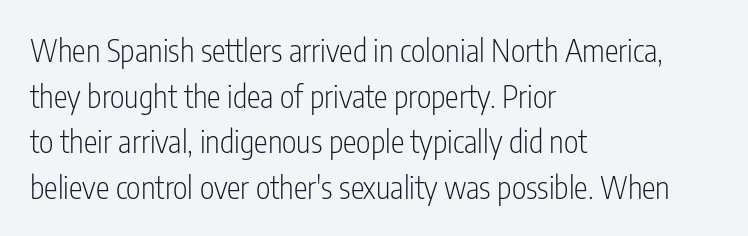
The image shows 31 px light, condensed sans-serif type, upright; set left-aligned, normal line spacing (1.47x), normal letter spacing, not underlined; low stroke contrast and a medium x-height.
